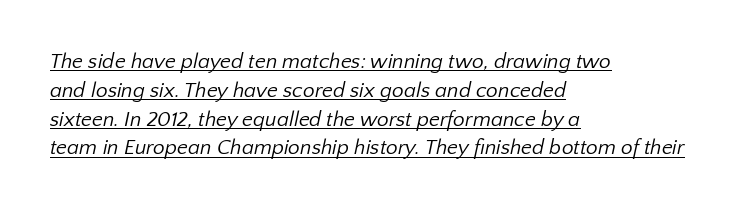
{"bold": "no", "underline": "yes", "align": "left", "line_spacing": "normal", "line_spacing_ratio": 1.37, "letter_spacing": "normal", "letter_spacing_em": 0.0, "glyph_px": 21}
